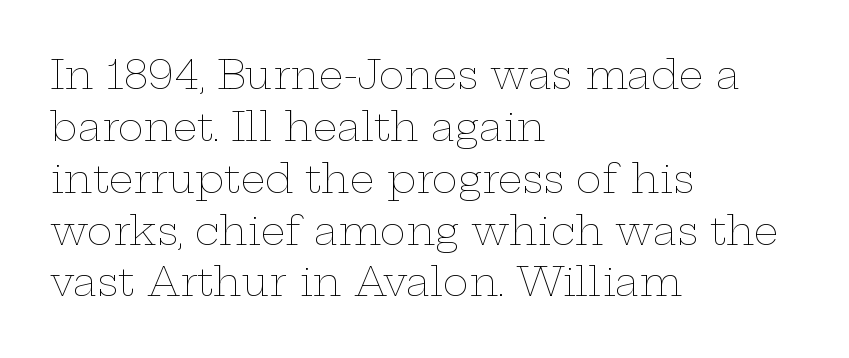
Q: Is the text bold? A: No.
Q: Is the text italic (slanted)? A: No, it is upright.
Q: Is the text underlined? A: No.
Q: How is the paragraph aligned? A: Left-aligned.
Q: Is the spacing between letters normal or unusually wide? A: Normal.
Q: Is the spacing between lines tight, normal or loose? A: Normal.
Q: Width (condensed, normal, or wide)? A: Wide.
Q: Stroke contrast? A: Low.
Q: x-height? A: Medium.
Q: Monospaced? A: No.
